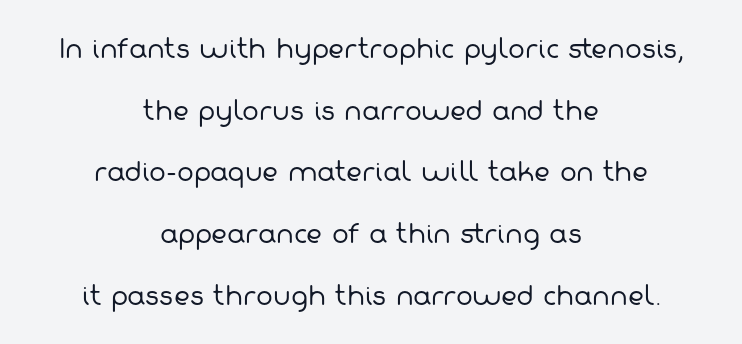
The image shows 25 px text type; set centered, loose line spacing (2.47x), normal letter spacing, not underlined.
